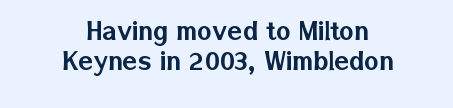
{"serif": "no", "italic": "no", "width": "normal", "stroke_contrast": "low", "x_height": "medium", "monospaced": "no", "underline": "no", "align": "center", "line_spacing": "tight", "line_spacing_ratio": 0.96, "letter_spacing": "normal", "letter_spacing_em": 0.0, "glyph_px": 31}
